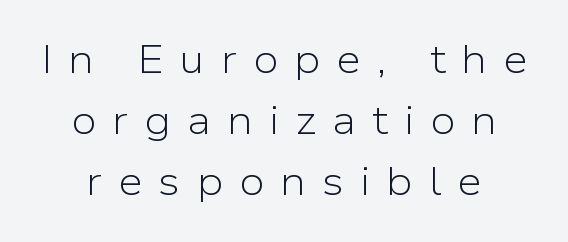
{"serif": "no", "italic": "no", "bold": "no", "weight": "light", "width": "normal", "stroke_contrast": "low", "x_height": "medium", "monospaced": "no", "underline": "no", "align": "center", "line_spacing": "normal", "line_spacing_ratio": 1.52, "letter_spacing": "wide", "letter_spacing_em": 0.4, "glyph_px": 40}
